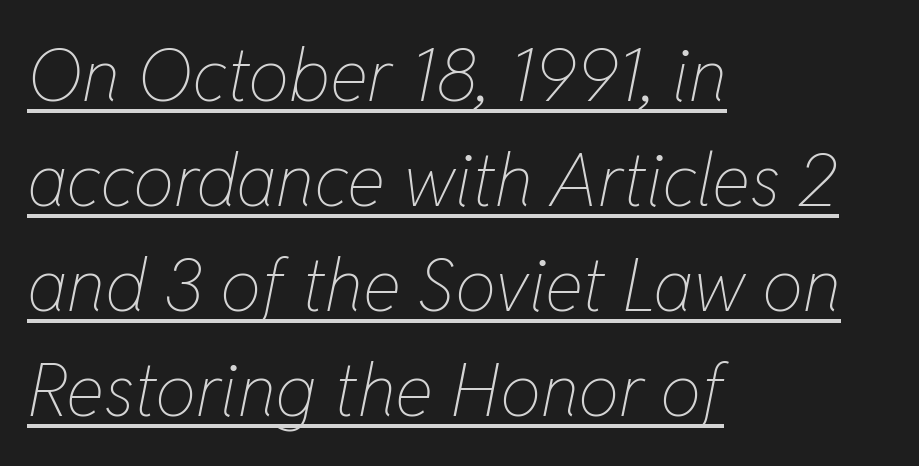
The image shows 73 px thin, condensed type, italic (leaning right); set left-aligned, normal line spacing (1.44x), normal letter spacing, underlined; low stroke contrast and a medium x-height.
